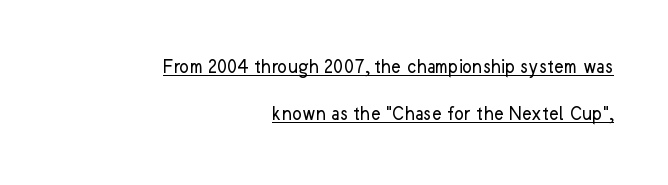
Horizontal alignment here is rightward, an uncommon choice for prose. Default kerning and tracking; the words read as compact shapes. Every character sits straight up, as roman type does. The block of text is sparse from top to bottom, with ample space between rows. Looks like someone drew a line under every word here.
